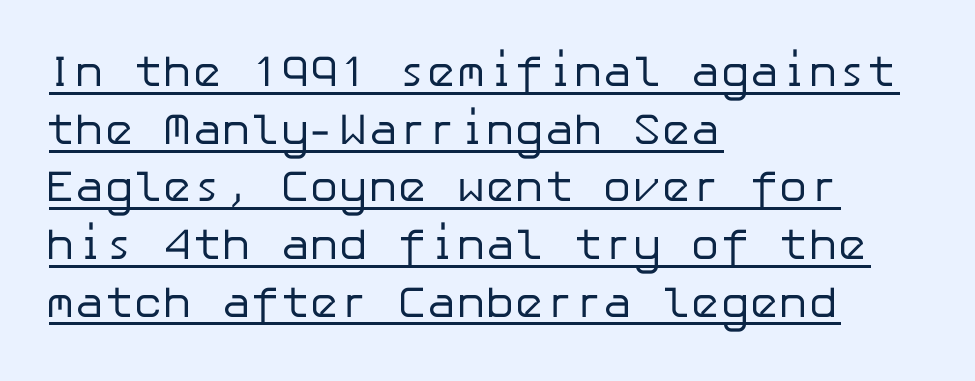
{"serif": "no", "italic": "no", "bold": "no", "weight": "regular", "width": "normal", "stroke_contrast": "low", "x_height": "medium", "underline": "yes", "align": "left", "line_spacing": "normal", "line_spacing_ratio": 1.31, "letter_spacing": "normal", "letter_spacing_em": 0.0, "glyph_px": 44}
